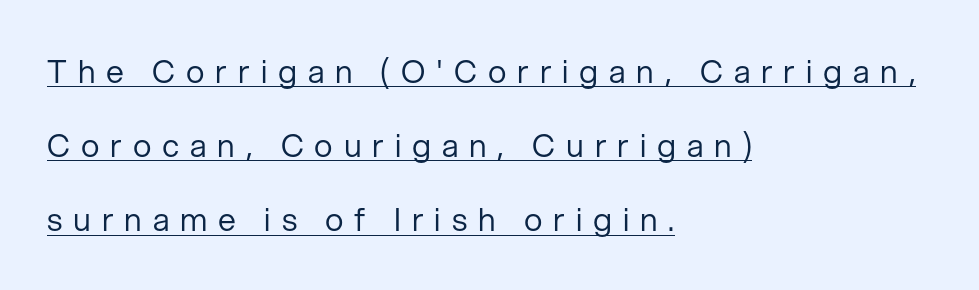
Check the space under the baseline: a stroke is drawn there. Each letter keeps its own natural width here, so spacing adapts to shape. Whoever set this chose breathing room over compactness in the vertical rhythm. A classic flush-left, rag-right setting is used for this passage. The typeface chosen for these lines omits serifs. The typeface has the unassuming heft of standard copy or less.
